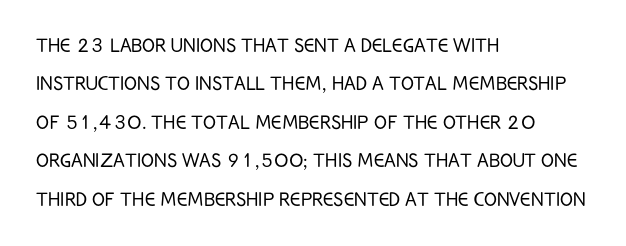
Plain, unruled lines of type. No heavy texture on the line: the type isn't bold. Look at the tracking — it's just the regular setting, nothing added. The axis of the letterforms is exactly vertical. The rows are spaced the way most documents space them.
